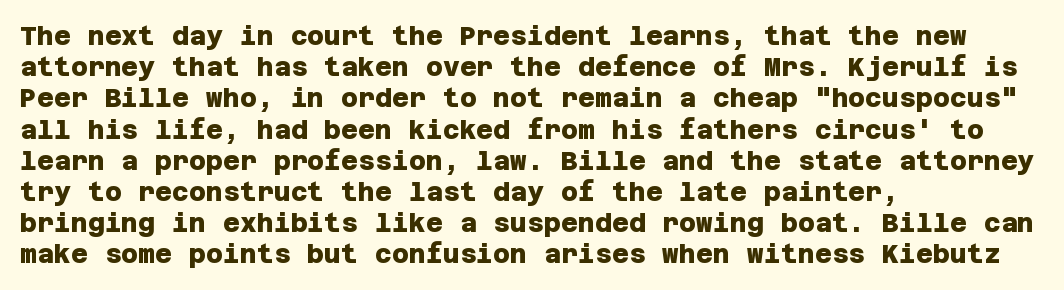
Letters rest on an invisible, unmarked baseline. This sample uses plain, unmodified letter spacing. Students, this is bold: see how much ink each stroke carries. Every row of glyphs begins at an identical x-position on the left.
